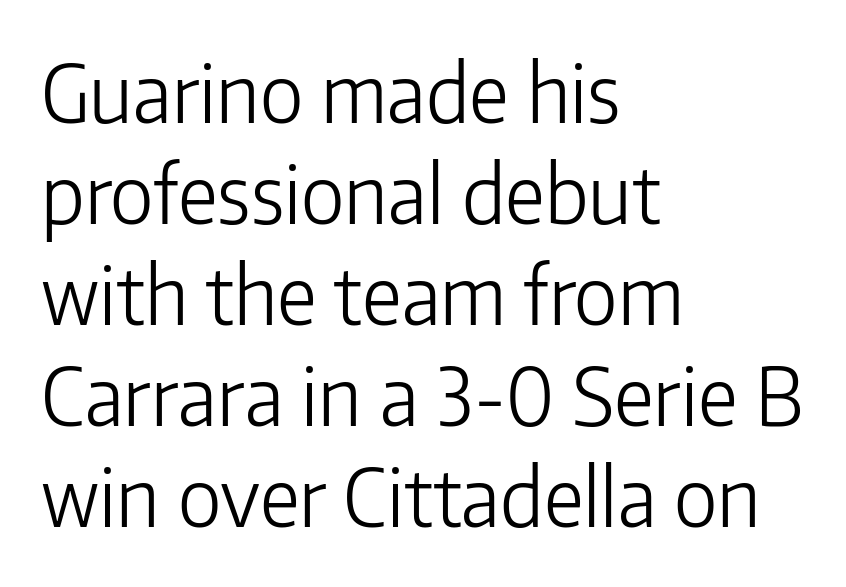
Q: Is the text bold? A: No.
Q: Is the text italic (slanted)? A: No, it is upright.
Q: Is the typeface a serif or a sans-serif typeface? A: Sans-serif.
Q: Is the text underlined? A: No.
Q: How is the paragraph aligned? A: Left-aligned.
Q: Is the spacing between letters normal or unusually wide? A: Normal.
Q: Is the spacing between lines tight, normal or loose? A: Normal.
Q: Width (condensed, normal, or wide)? A: Normal.
Q: Stroke contrast? A: Low.
Q: x-height? A: Medium.
Q: Monospaced? A: No.
